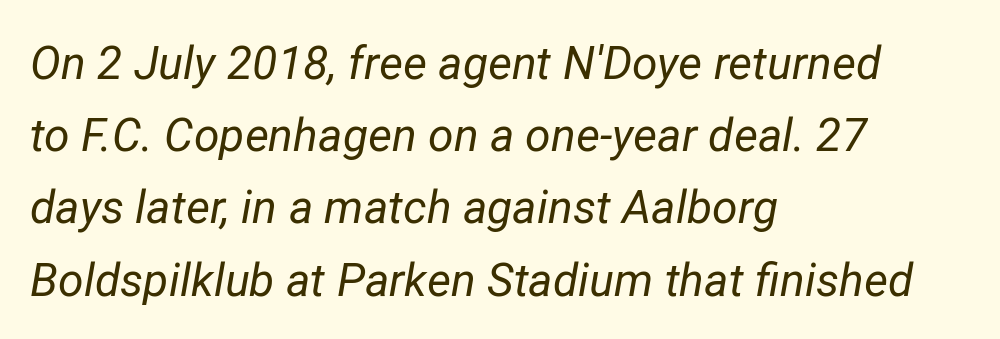
{"italic": "yes", "lean": "right", "slant_degrees": 12, "bold": "no", "weight": "regular", "width": "normal", "stroke_contrast": "low", "x_height": "medium", "monospaced": "no", "underline": "no", "align": "left", "line_spacing": "normal", "line_spacing_ratio": 1.57, "letter_spacing": "normal", "letter_spacing_em": 0.0, "glyph_px": 46}
